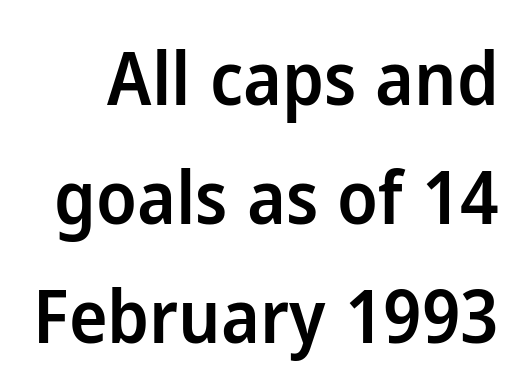
{"serif": "no", "italic": "no", "bold": "semi", "weight": "semibold", "width": "normal", "stroke_contrast": "low", "x_height": "medium", "monospaced": "no", "underline": "no", "line_spacing": "normal", "line_spacing_ratio": 1.63, "letter_spacing": "normal", "letter_spacing_em": 0.0, "glyph_px": 73}
